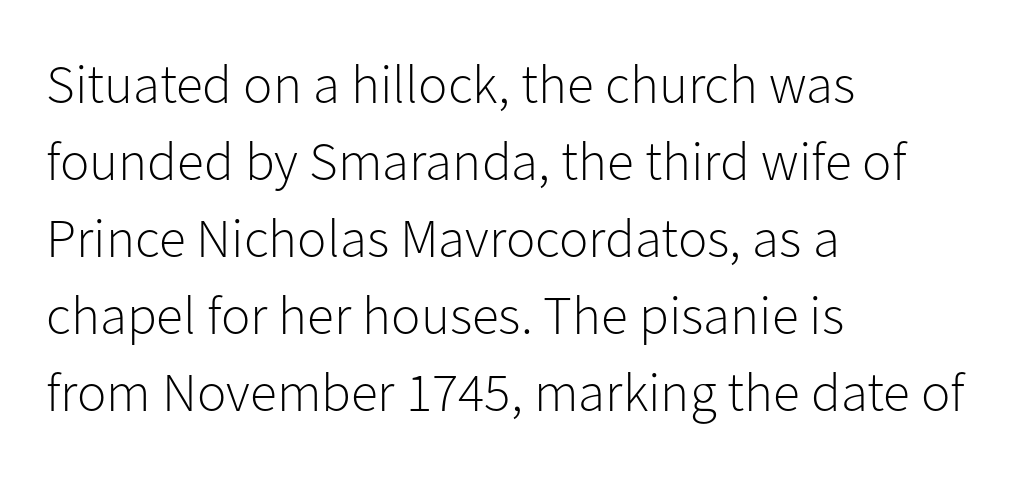
The image shows 55 px light sans-serif type, upright; set left-aligned, normal line spacing (1.4x), normal letter spacing, not underlined; low stroke contrast and a medium x-height.
